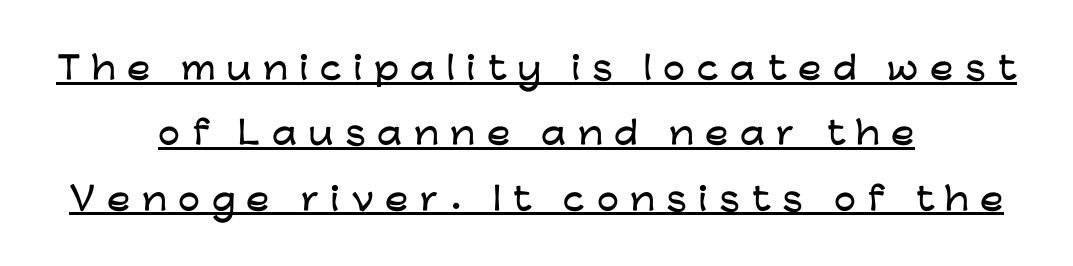
Summary of vertical rhythm: relaxed, with wide interline spacing. Here the designer chose a conventional face with non-uniform glyph widths. Visually the block forms a symmetrical silhouette, jagged on both flanks. The rendered words wear a rule along their underside.
